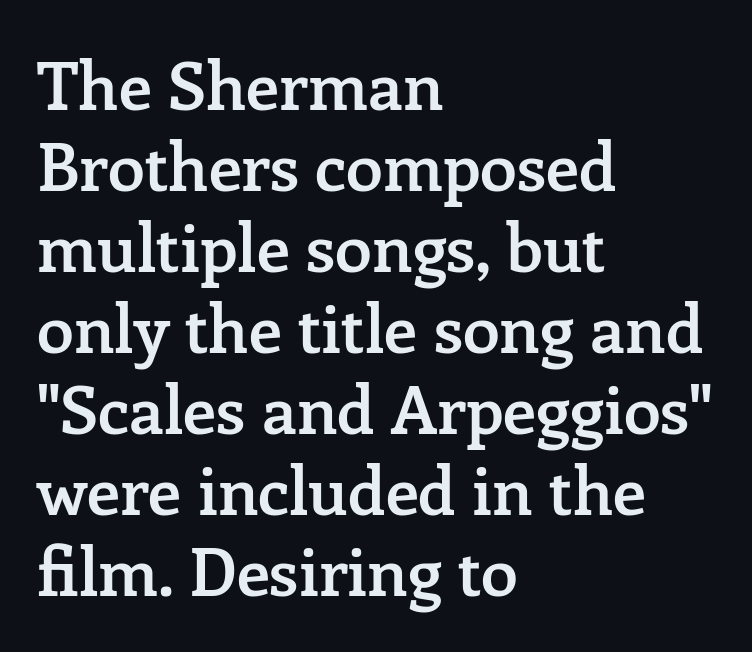
Q: Is the text bold? A: Semi-bold.
Q: Is the text italic (slanted)? A: No, it is upright.
Q: Is the typeface a serif or a sans-serif typeface? A: Serif.
Q: Is the text underlined? A: No.
Q: How is the paragraph aligned? A: Left-aligned.
Q: Is the spacing between letters normal or unusually wide? A: Normal.
Q: Width (condensed, normal, or wide)? A: Normal.
Q: Stroke contrast? A: Low.
Q: x-height? A: Medium.
Q: Monospaced? A: No.
